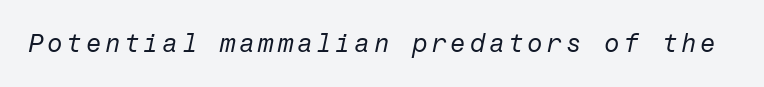
{"italic": "yes", "lean": "right", "slant_degrees": 12, "bold": "no", "underline": "no", "glyph_px": 25}
